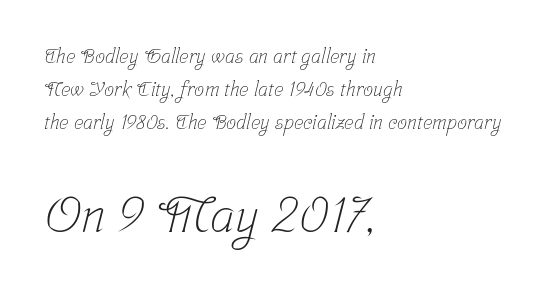
The following chunk of copy outweighs the initial chunk in type size. Letters rest on an invisible, unmarked baseline. Are there feet on the stems? There are — it's a serif. Vertical spacing — default. Nobody touched the tracking dial on this one.
